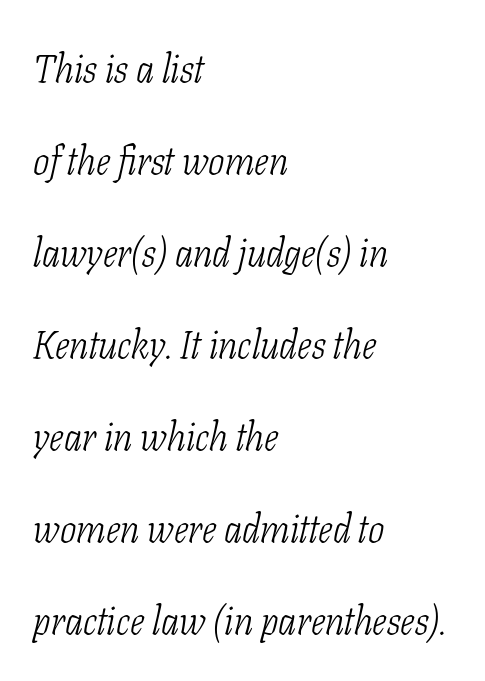
Q: Is the text bold? A: No.
Q: Is the text italic (slanted)? A: Yes, it leans right by about 11 degrees.
Q: Is the typeface a serif or a sans-serif typeface? A: Serif.
Q: Is the text underlined? A: No.
Q: How is the paragraph aligned? A: Left-aligned.
Q: Is the spacing between letters normal or unusually wide? A: Normal.
Q: Is the spacing between lines tight, normal or loose? A: Loose.
Q: Width (condensed, normal, or wide)? A: Condensed.
Q: Stroke contrast? A: Low.
Q: x-height? A: Medium.
Q: Monospaced? A: No.
